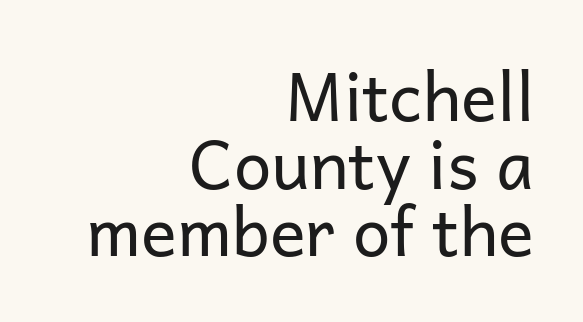
{"serif": "no", "italic": "no", "bold": "no", "weight": "regular", "width": "normal", "stroke_contrast": "low", "x_height": "medium", "monospaced": "no", "underline": "no", "align": "right", "line_spacing": "tight", "line_spacing_ratio": 1.01, "letter_spacing": "normal", "letter_spacing_em": 0.0, "glyph_px": 67}
